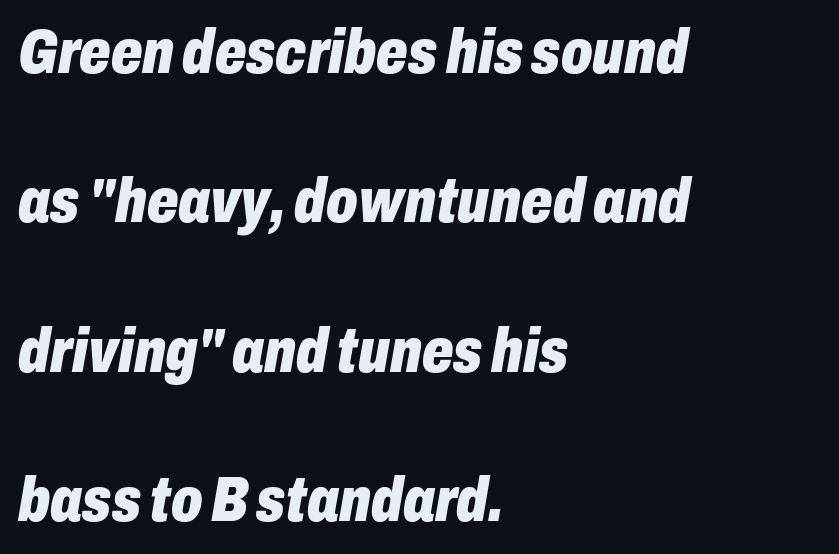
{"italic": "yes", "lean": "right", "slant_degrees": 10, "bold": "yes", "weight": "heavy", "width": "condensed", "stroke_contrast": "low", "x_height": "medium", "monospaced": "no", "underline": "no", "align": "left", "line_spacing": "loose", "line_spacing_ratio": 2.41, "letter_spacing": "normal", "letter_spacing_em": 0.0, "glyph_px": 62}
